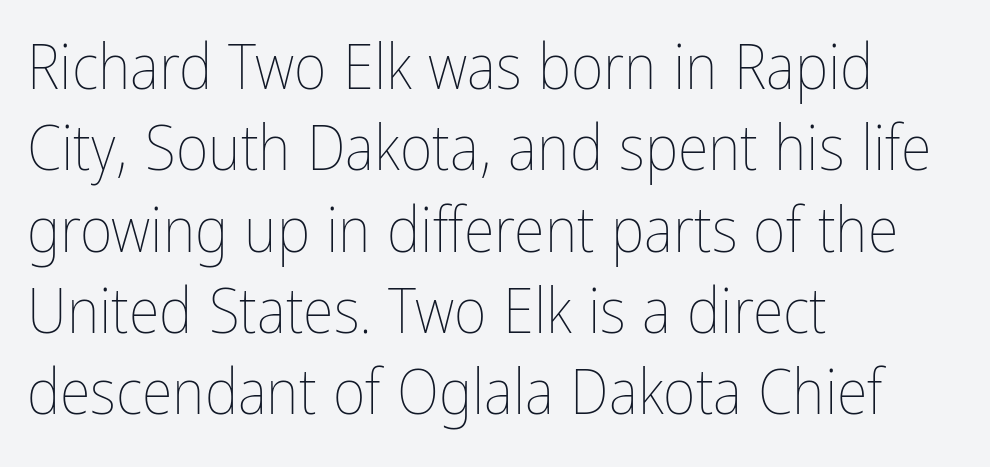
{"italic": "no", "bold": "no", "weight": "thin", "width": "condensed", "stroke_contrast": "low", "x_height": "medium", "monospaced": "no", "underline": "no", "align": "left", "line_spacing": "normal", "line_spacing_ratio": 1.29, "letter_spacing": "normal", "letter_spacing_em": 0.0, "glyph_px": 63}
